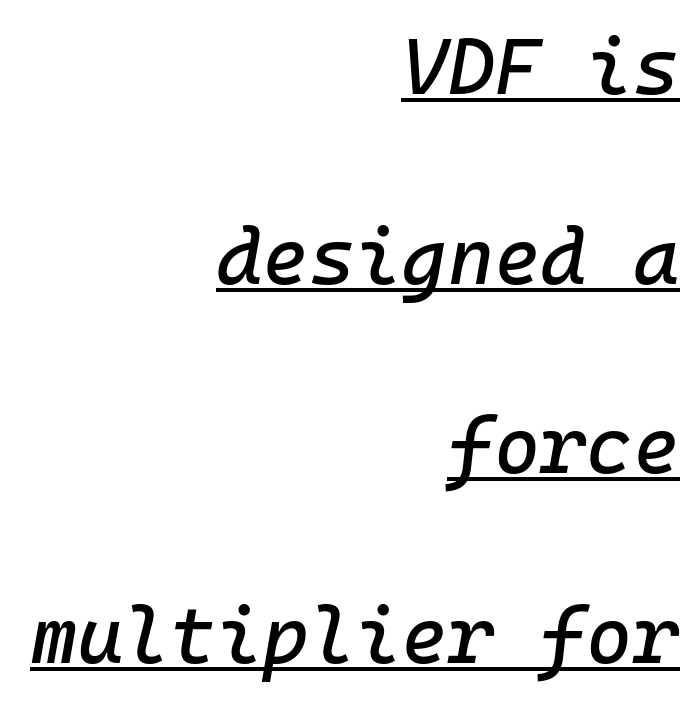
The image shows 79 px text type, italic (leaning right), monospaced; set right-aligned, loose line spacing (2.4x), normal letter spacing, underlined; low stroke contrast and a medium x-height.
